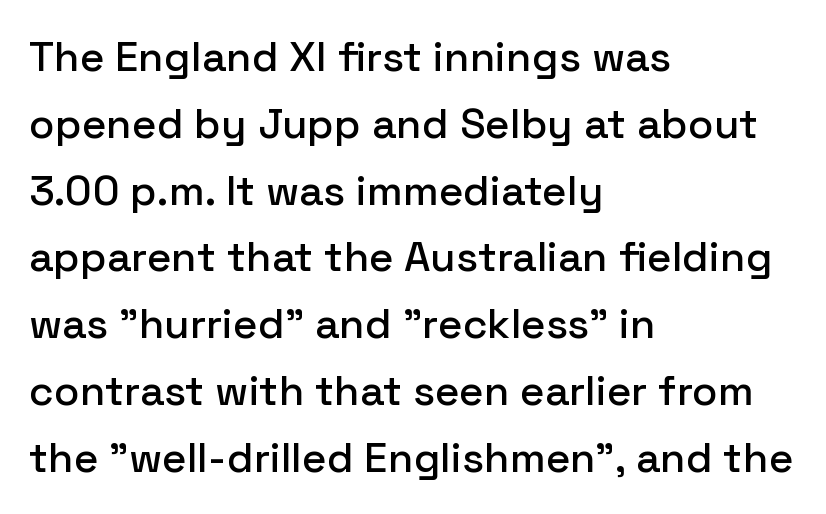
Q: Is the text italic (slanted)? A: No, it is upright.
Q: Is the typeface a serif or a sans-serif typeface? A: Sans-serif.
Q: Is the text underlined? A: No.
Q: How is the paragraph aligned? A: Left-aligned.
Q: Is the spacing between letters normal or unusually wide? A: Normal.
Q: Is the spacing between lines tight, normal or loose? A: Normal.
Q: Width (condensed, normal, or wide)? A: Normal.
Q: Stroke contrast? A: Low.
Q: x-height? A: Medium.
Q: Monospaced? A: No.
